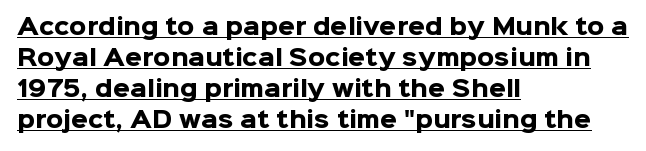
{"italic": "no", "bold": "yes", "underline": "yes", "align": "left", "line_spacing": "normal", "line_spacing_ratio": 1.41, "letter_spacing": "normal", "letter_spacing_em": 0.0, "glyph_px": 22}
